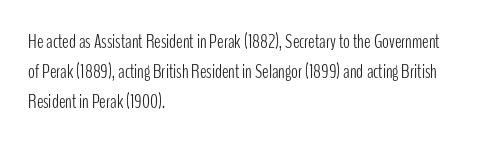
Q: Is the text bold? A: No.
Q: Is the text italic (slanted)? A: No, it is upright.
Q: Is the text underlined? A: No.
Q: How is the paragraph aligned? A: Left-aligned.
Q: Is the spacing between letters normal or unusually wide? A: Normal.
Q: Is the spacing between lines tight, normal or loose? A: Normal.
